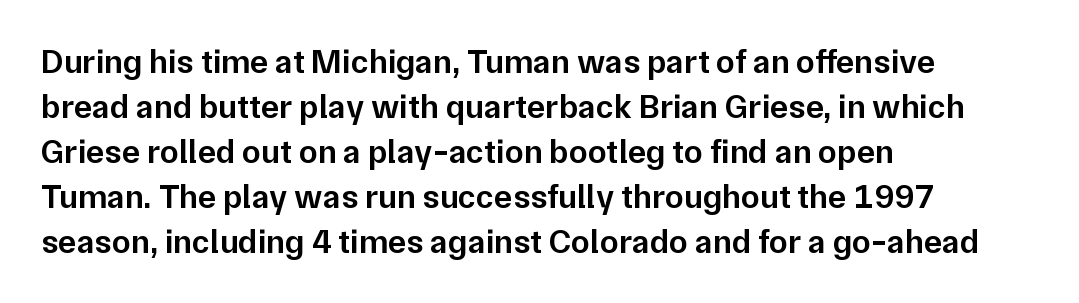
{"serif": "no", "italic": "no", "bold": "semi", "weight": "semibold", "width": "normal", "stroke_contrast": "low", "x_height": "medium", "monospaced": "no", "underline": "no", "align": "left", "line_spacing": "normal", "line_spacing_ratio": 1.32, "letter_spacing": "normal", "letter_spacing_em": 0.0, "glyph_px": 34}
